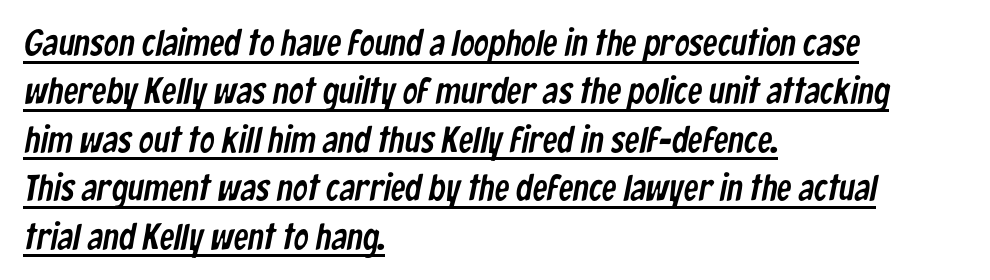
{"serif": "no", "width": "condensed", "stroke_contrast": "low", "x_height": "medium", "monospaced": "no", "underline": "yes", "align": "left", "line_spacing": "normal", "line_spacing_ratio": 1.31, "letter_spacing": "normal", "letter_spacing_em": 0.0, "glyph_px": 37}
